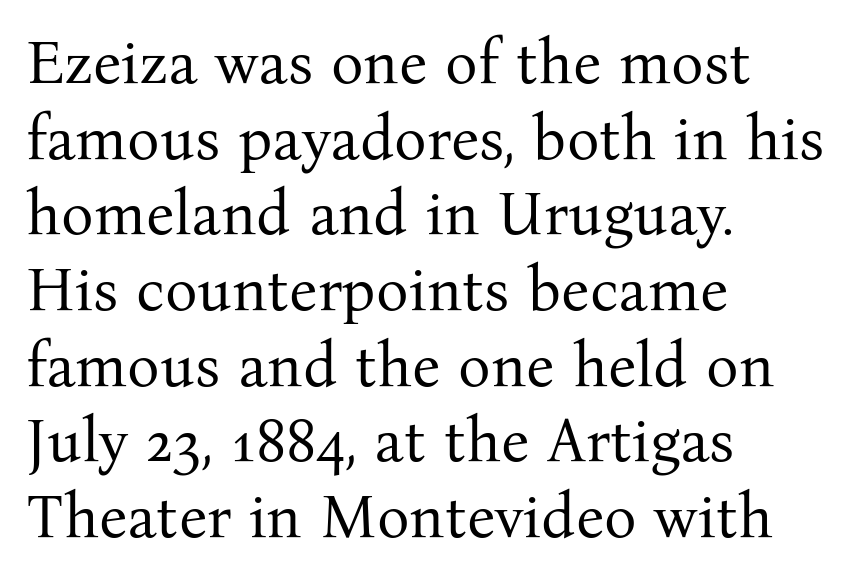
Q: Is the text bold? A: No.
Q: Is the text italic (slanted)? A: No, it is upright.
Q: Is the typeface a serif or a sans-serif typeface? A: Serif.
Q: Is the text underlined? A: No.
Q: How is the paragraph aligned? A: Left-aligned.
Q: Is the spacing between letters normal or unusually wide? A: Normal.
Q: Width (condensed, normal, or wide)? A: Normal.
Q: Stroke contrast? A: Medium.
Q: x-height? A: Medium.
Q: Monospaced? A: No.
